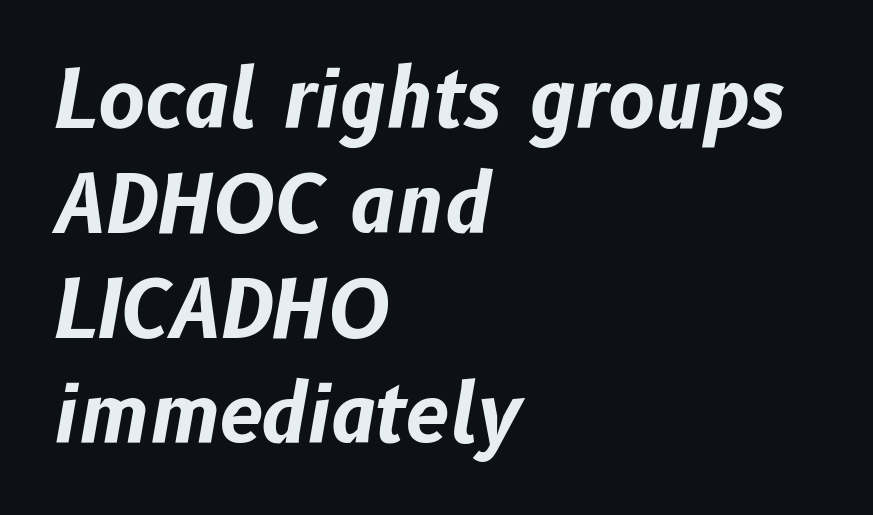
{"italic": "yes", "lean": "right", "slant_degrees": 10, "bold": "yes", "weight": "bold", "width": "normal", "stroke_contrast": "low", "x_height": "medium", "monospaced": "no", "underline": "no", "align": "left", "line_spacing": "normal", "line_spacing_ratio": 1.33, "letter_spacing": "normal", "letter_spacing_em": 0.0, "glyph_px": 79}
